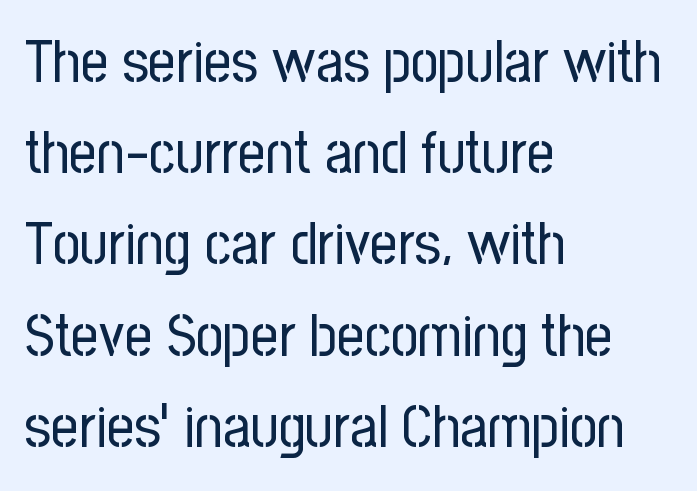
This sample has the flowing, uneven cadence of proportional lettering. The strip under each line holds only bare page. Italic: no, the glyphs are upright roman. The passage shown is typeset with a sans-serif family. Default kerning and tracking; the words read as compact shapes. One glance says typical: line gaps are just what's usual.
